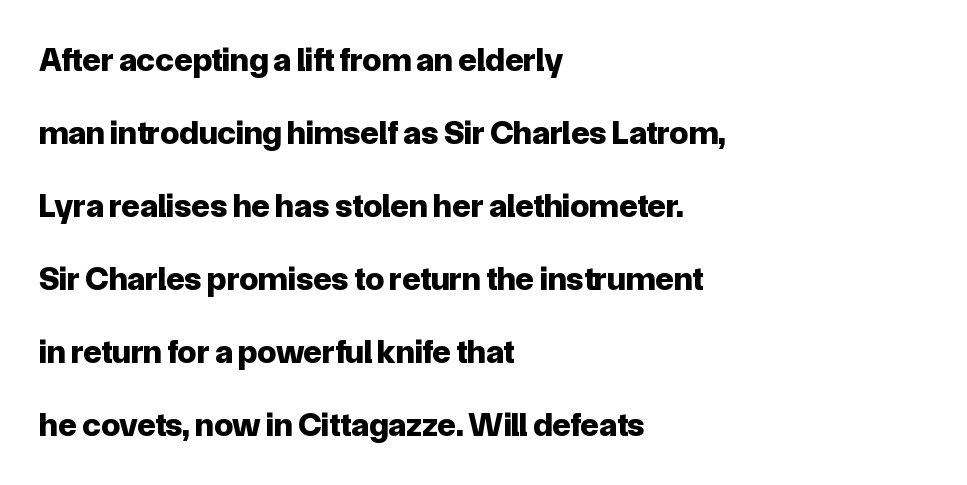
Q: Is the text bold? A: Yes.
Q: Is the text italic (slanted)? A: No, it is upright.
Q: Is the typeface a serif or a sans-serif typeface? A: Sans-serif.
Q: Is the text underlined? A: No.
Q: How is the paragraph aligned? A: Left-aligned.
Q: Is the spacing between letters normal or unusually wide? A: Normal.
Q: Is the spacing between lines tight, normal or loose? A: Loose.
Q: Width (condensed, normal, or wide)? A: Normal.
Q: Stroke contrast? A: Low.
Q: x-height? A: Medium.
Q: Monospaced? A: No.
